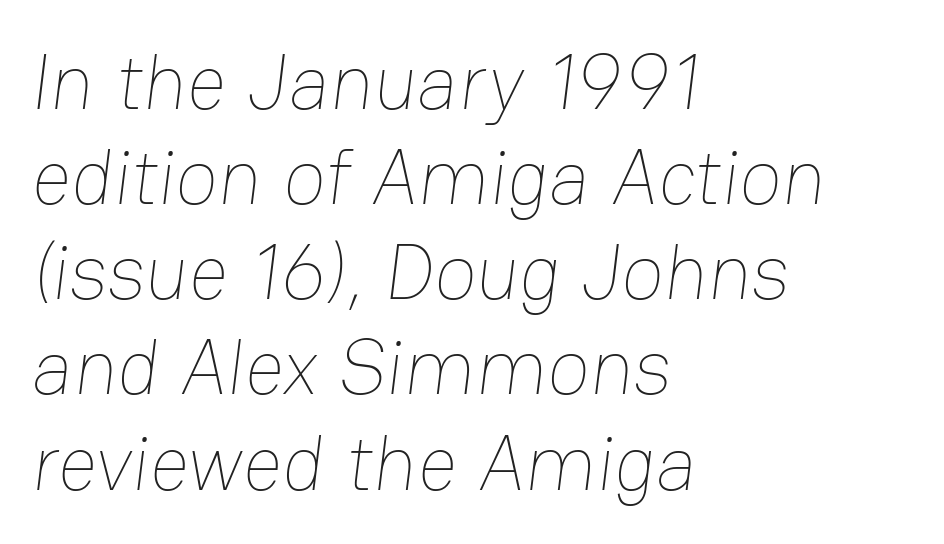
The image shows 78 px thin type; set left-aligned, line spacing 1.22x, normal letter spacing, not underlined; low stroke contrast and a medium x-height.
